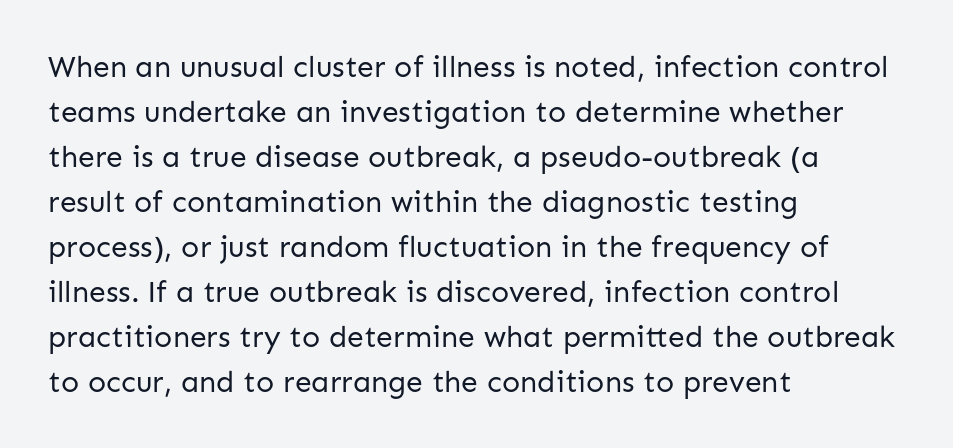
Q: Is the text bold? A: No.
Q: Is the text italic (slanted)? A: No, it is upright.
Q: Is the typeface a serif or a sans-serif typeface? A: Sans-serif.
Q: Is the text underlined? A: No.
Q: How is the paragraph aligned? A: Left-aligned.
Q: Is the spacing between letters normal or unusually wide? A: Normal.
Q: Is the spacing between lines tight, normal or loose? A: Normal.
Q: Width (condensed, normal, or wide)? A: Normal.
Q: Stroke contrast? A: Low.
Q: x-height? A: Medium.
Q: Monospaced? A: No.
